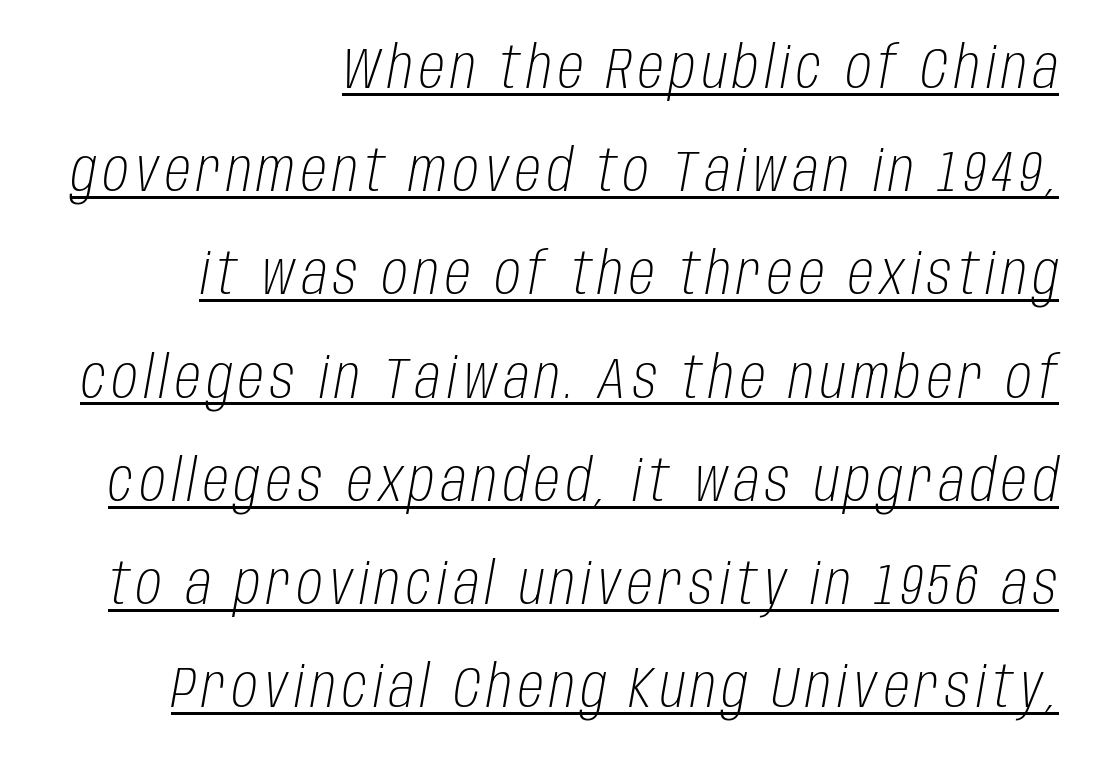
The weight tops out at a normal text grade. Caption: multi-line text, flush right, ragged left. Do the characters align in a grid? No, the font is proportional. The lettering tilts uniformly, giving the passage an italic look. The sample's only ornament is a line tracing under the words.
